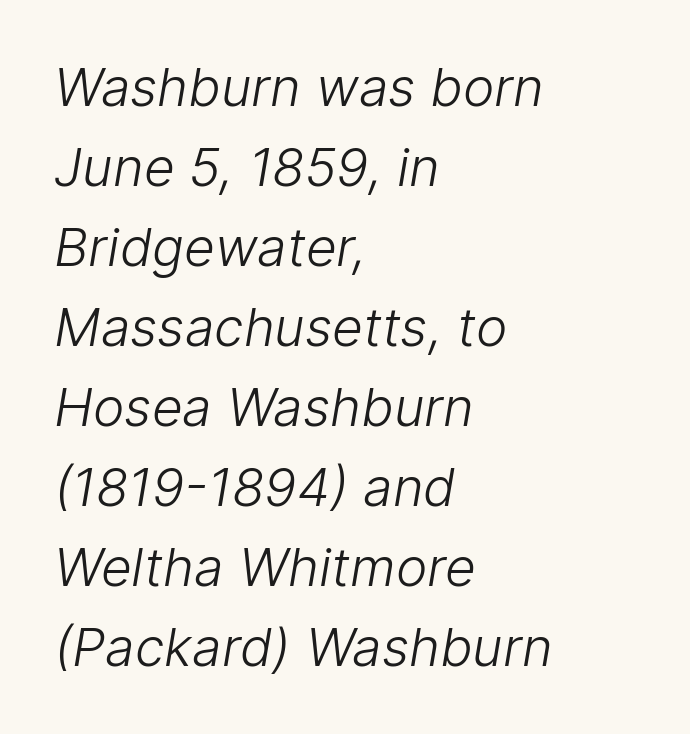
Q: Is the text bold? A: No.
Q: Is the typeface a serif or a sans-serif typeface? A: Sans-serif.
Q: Is the text underlined? A: No.
Q: How is the paragraph aligned? A: Left-aligned.
Q: Is the spacing between letters normal or unusually wide? A: Normal.
Q: Is the spacing between lines tight, normal or loose? A: Normal.
Q: Width (condensed, normal, or wide)? A: Normal.
Q: Stroke contrast? A: Low.
Q: x-height? A: Medium.
Q: Monospaced? A: No.
